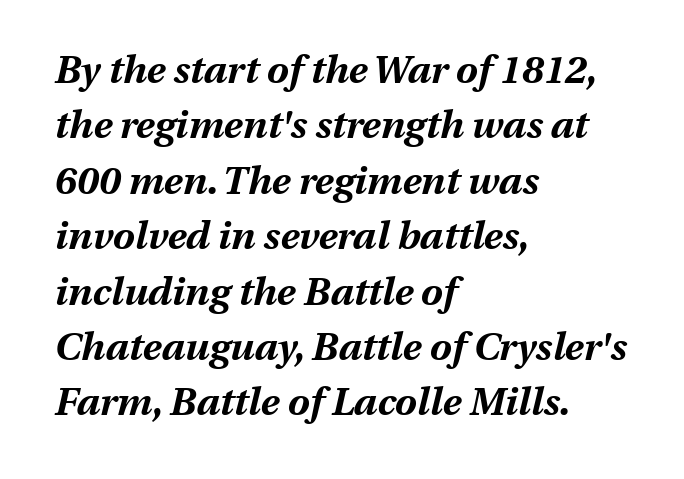
Q: Is the text bold? A: Yes.
Q: Is the text italic (slanted)? A: Yes, it leans right by about 13 degrees.
Q: Is the text underlined? A: No.
Q: How is the paragraph aligned? A: Left-aligned.
Q: Is the spacing between letters normal or unusually wide? A: Normal.
Q: Is the spacing between lines tight, normal or loose? A: Normal.
Q: Width (condensed, normal, or wide)? A: Normal.
Q: Stroke contrast? A: Medium.
Q: x-height? A: Medium.
Q: Monospaced? A: No.
